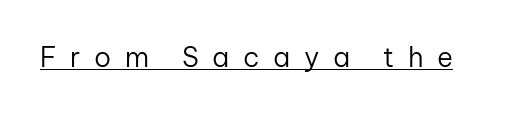
{"italic": "no", "bold": "no", "underline": "yes", "letter_spacing": "wide", "letter_spacing_em": 0.5, "glyph_px": 27}
